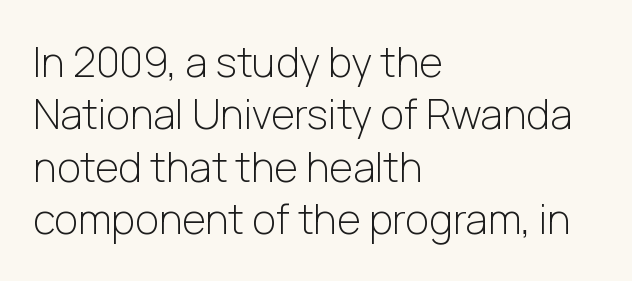
{"serif": "no", "italic": "no", "bold": "no", "weight": "light", "width": "normal", "stroke_contrast": "low", "x_height": "medium", "monospaced": "no", "underline": "no", "align": "left", "line_spacing": "normal", "line_spacing_ratio": 1.28, "letter_spacing": "normal", "letter_spacing_em": 0.0, "glyph_px": 41}
